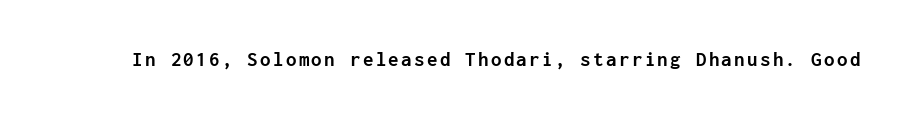
Q: Is the text bold? A: Yes.
Q: Is the text italic (slanted)? A: No, it is upright.
Q: Is the text underlined? A: No.
